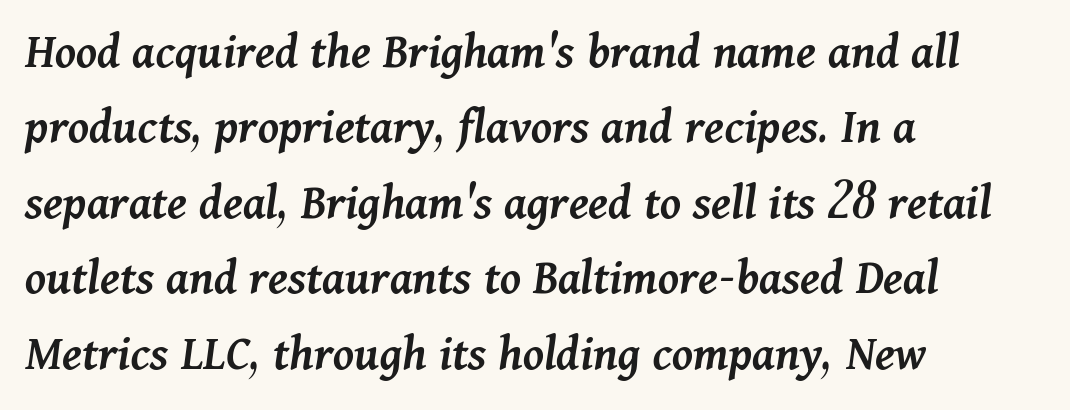
In terms of letterspacing, this is plain default setting. Regarding leading, the lines here are spaced in the standard way. You could not count columns in this text — the font is proportionally spaced. Firm but not heavy-handed strokes: this text is semibold. Slanted lettering throughout.
